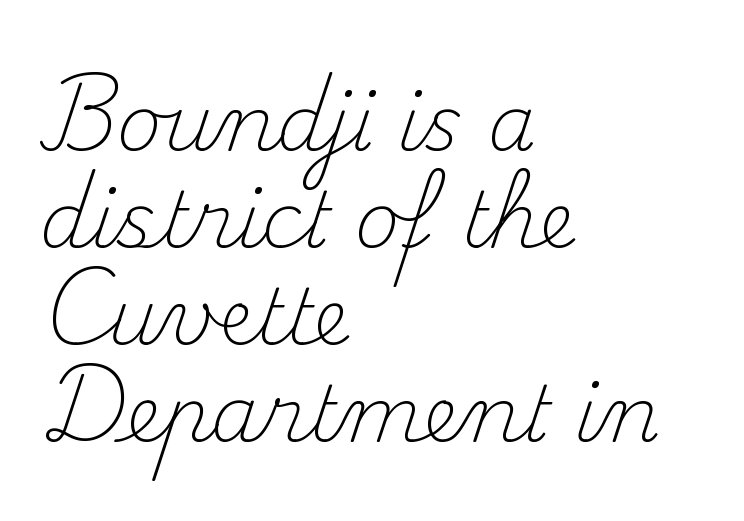
The image shows 77 px light serif type; set left-aligned, normal line spacing (1.26x), normal letter spacing, not underlined; medium stroke contrast and a small x-height.
